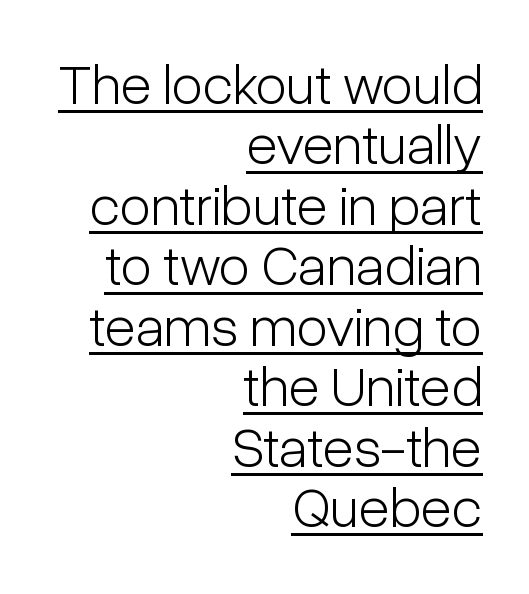
Compared with typical body copy, the letter spacing here is the same. This reads as an unemphasized weight, regular at the heaviest. Has an underline been added? It has. A flush-right, rag-left setting is used for this passage. The glyphs in this specimen are sans serif.
